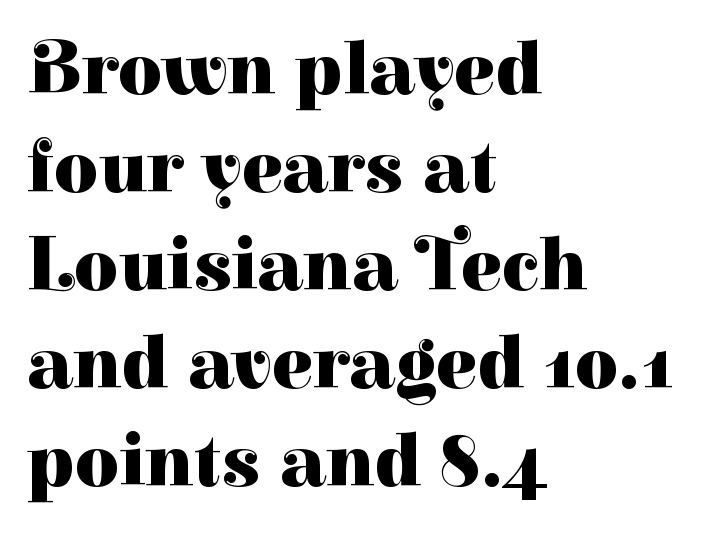
Clear beneath every line of the passage. Posture: upright roman. Type style note: has serifs. Nobody touched the tracking dial on this one.
